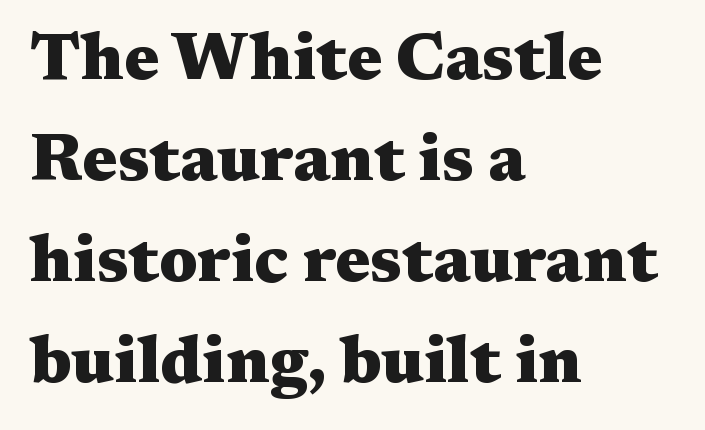
{"serif": "yes", "italic": "no", "bold": "yes", "weight": "heavy", "width": "wide", "stroke_contrast": "medium", "x_height": "medium", "monospaced": "no", "underline": "no", "align": "left", "line_spacing": "normal", "line_spacing_ratio": 1.53, "letter_spacing": "normal", "letter_spacing_em": 0.0, "glyph_px": 66}
